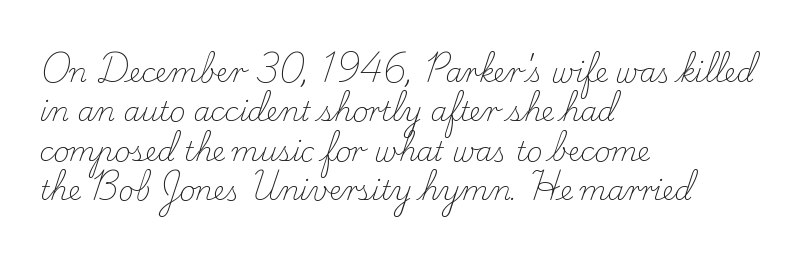
The image shows 27 px text type; set left-aligned, normal line spacing (1.46x), normal letter spacing, not underlined.
